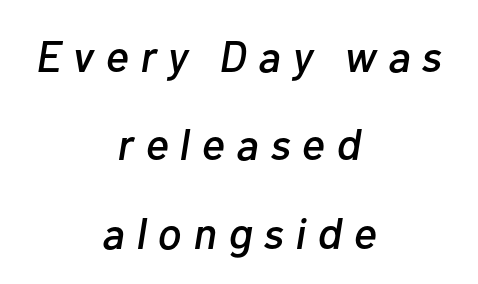
The image shows 44 px text type, italic (leaning right); set centered, loose line spacing (2.01x), unusually wide letter spacing (+0.26 em), not underlined; low stroke contrast and a medium x-height.
